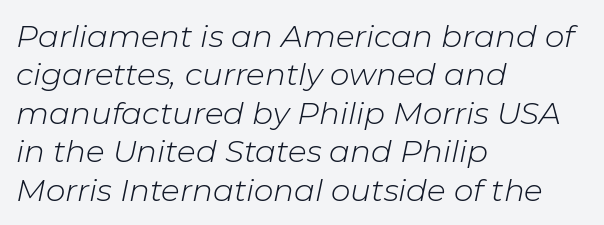
Q: Is the text bold? A: No.
Q: Is the text italic (slanted)? A: Yes, it leans right by about 11 degrees.
Q: Is the text underlined? A: No.
Q: How is the paragraph aligned? A: Left-aligned.
Q: Is the spacing between letters normal or unusually wide? A: Normal.
Q: Width (condensed, normal, or wide)? A: Normal.
Q: Stroke contrast? A: Low.
Q: x-height? A: Medium.
Q: Monospaced? A: No.
